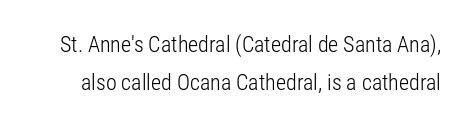
Q: Is the text bold? A: No.
Q: Is the text italic (slanted)? A: No, it is upright.
Q: Is the text underlined? A: No.
Q: Is the spacing between letters normal or unusually wide? A: Normal.
